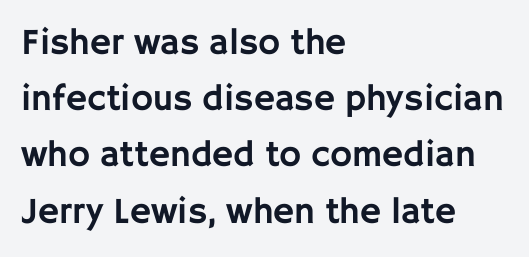
Q: Is the text italic (slanted)? A: No, it is upright.
Q: Is the typeface a serif or a sans-serif typeface? A: Sans-serif.
Q: Is the text underlined? A: No.
Q: How is the paragraph aligned? A: Left-aligned.
Q: Is the spacing between letters normal or unusually wide? A: Normal.
Q: Is the spacing between lines tight, normal or loose? A: Normal.
Q: Width (condensed, normal, or wide)? A: Normal.
Q: Stroke contrast? A: Low.
Q: x-height? A: Large.
Q: Monospaced? A: No.
